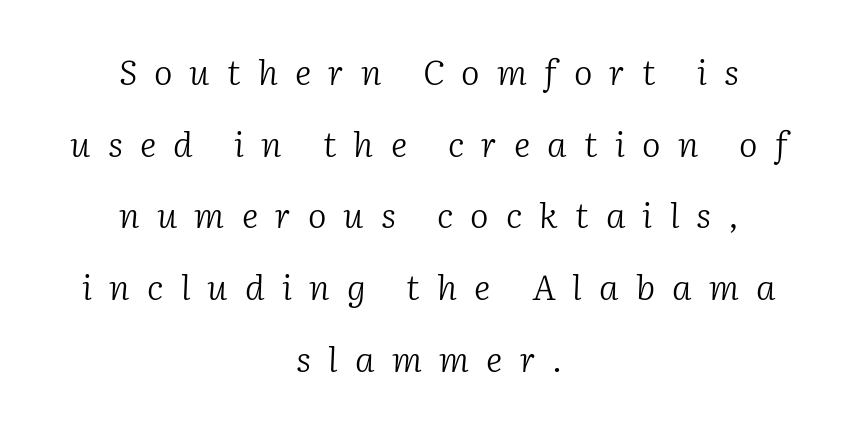
{"serif": "yes", "italic": "yes", "lean": "right", "slant_degrees": 2, "bold": "no", "weight": "light", "width": "normal", "stroke_contrast": "low", "x_height": "medium", "monospaced": "no", "underline": "no", "align": "center", "line_spacing": "loose", "line_spacing_ratio": 2.05, "letter_spacing": "wide", "letter_spacing_em": 0.49, "glyph_px": 35}
